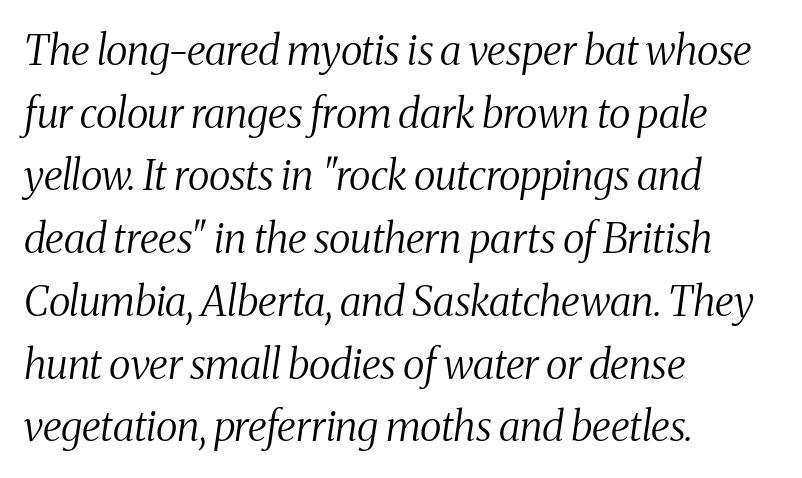
{"serif": "yes", "italic": "yes", "lean": "right", "slant_degrees": 8, "bold": "no", "weight": "regular", "width": "condensed", "stroke_contrast": "medium", "x_height": "medium", "monospaced": "no", "underline": "no", "align": "left", "line_spacing": "normal", "line_spacing_ratio": 1.53, "letter_spacing": "normal", "letter_spacing_em": 0.0, "glyph_px": 41}
